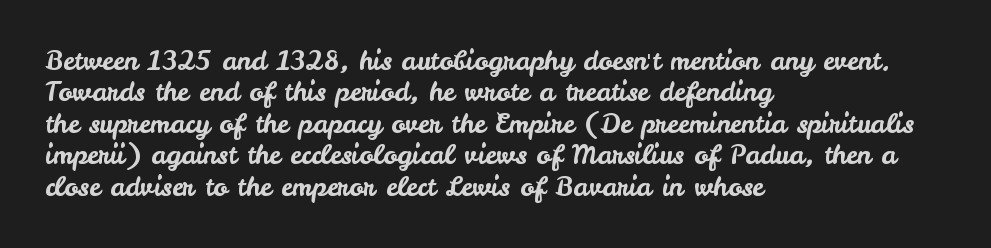
Q: Is the text italic (slanted)? A: Yes.
Q: Is the text underlined? A: No.
Q: How is the paragraph aligned? A: Left-aligned.
Q: Is the spacing between letters normal or unusually wide? A: Normal.
